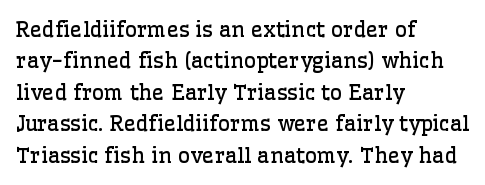
{"italic": "no", "bold": "no", "underline": "no", "align": "left", "line_spacing": "normal", "line_spacing_ratio": 1.5, "letter_spacing": "normal", "letter_spacing_em": 0.0, "glyph_px": 21}
